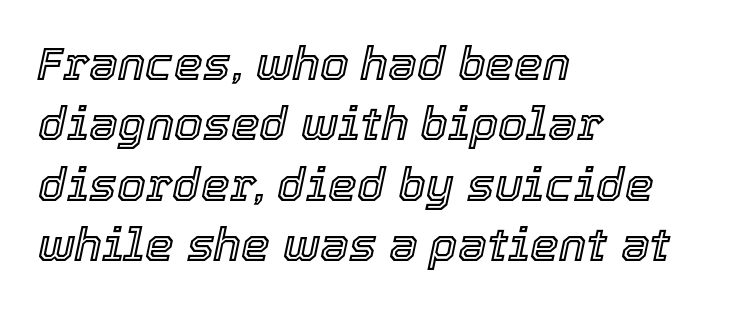
The image shows 46 px text type, italic (leaning right); set left-aligned, normal line spacing (1.31x), normal letter spacing, not underlined; a medium x-height.
